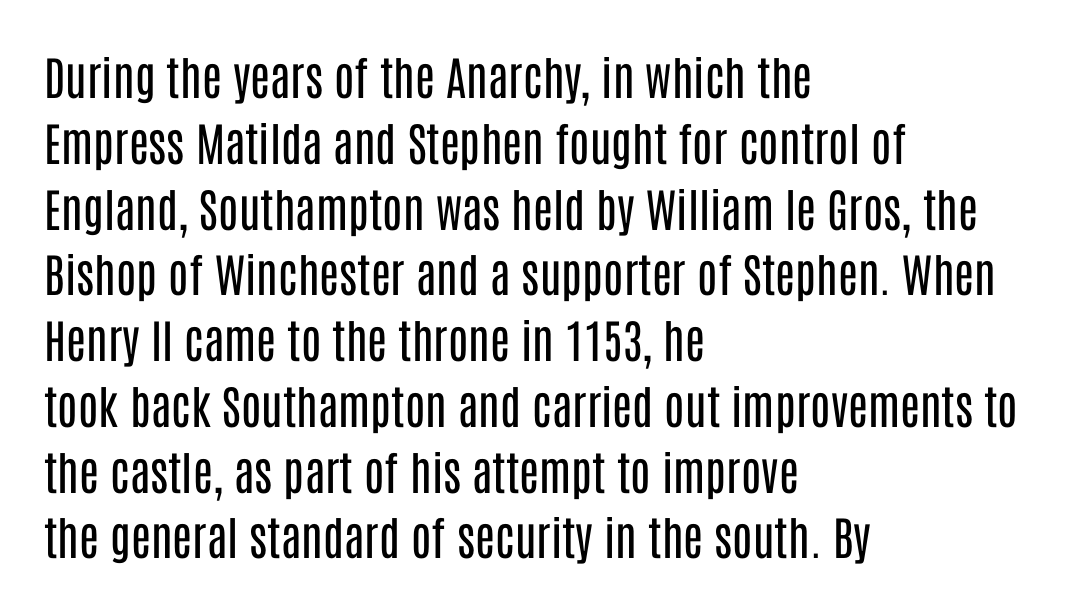
Spacing between characters is what you'd get straight out of the box. A student would call this left alignment; a typographer would say flush left, rag right. The glyphs are unaccompanied by any horizontal stroke below them. No extra ink here — the face is not bold. Tall strokes in this sample are plumb rather than angled.
